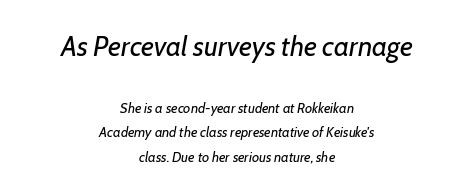
Rendered with sloped, italic letterforms. The passage shown is not bold in any degree. There is no visible air inserted between adjacent glyphs. The strip under each line holds only bare page.
